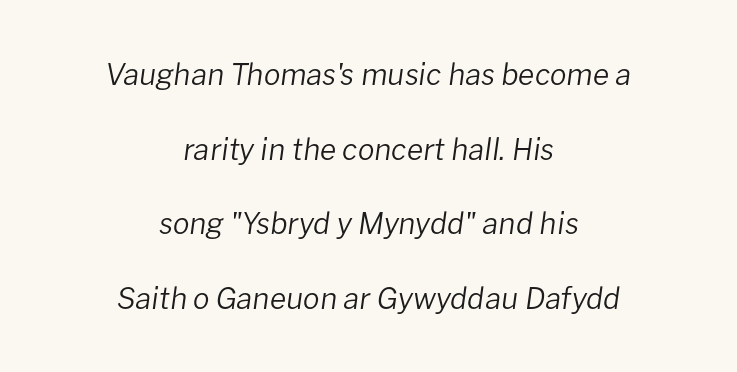
The image shows 30 px regular-weight type, italic (leaning right); set centered, loose line spacing (2.49x), normal letter spacing, not underlined; low stroke contrast and a medium x-height.
